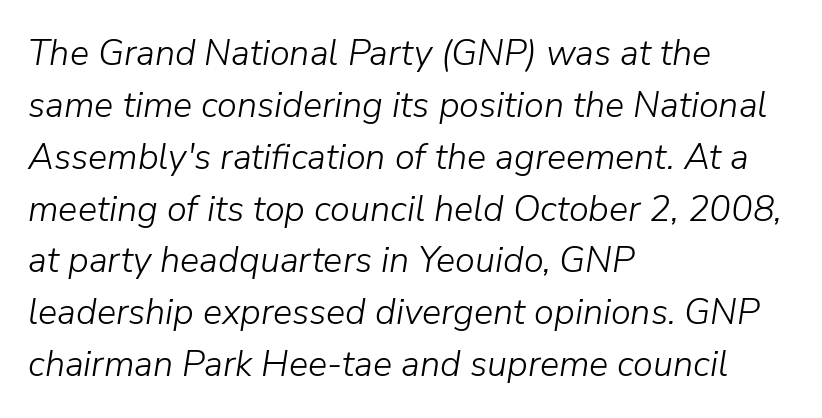
{"italic": "yes", "lean": "right", "slant_degrees": 9, "bold": "no", "weight": "light", "width": "normal", "stroke_contrast": "low", "x_height": "medium", "monospaced": "no", "underline": "no", "align": "left", "line_spacing": "normal", "line_spacing_ratio": 1.44, "letter_spacing": "normal", "letter_spacing_em": 0.0, "glyph_px": 36}
